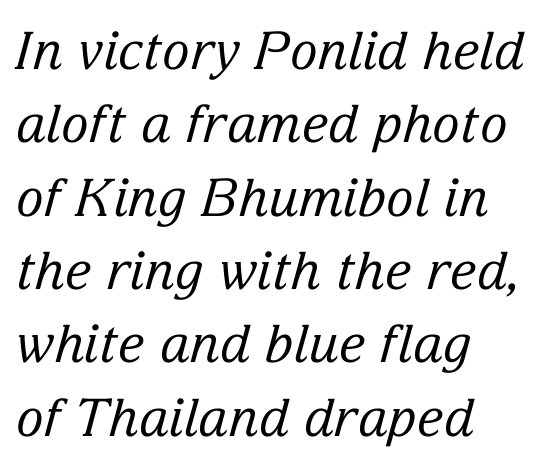
Q: Is the text bold? A: No.
Q: Is the text italic (slanted)? A: Yes, it leans right by about 15 degrees.
Q: Is the typeface a serif or a sans-serif typeface? A: Serif.
Q: Is the text underlined? A: No.
Q: How is the paragraph aligned? A: Left-aligned.
Q: Is the spacing between letters normal or unusually wide? A: Normal.
Q: Is the spacing between lines tight, normal or loose? A: Normal.
Q: Width (condensed, normal, or wide)? A: Normal.
Q: Stroke contrast? A: Low.
Q: x-height? A: Medium.
Q: Monospaced? A: No.
